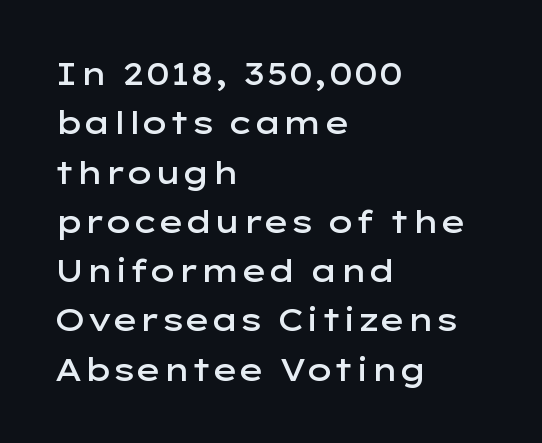
{"serif": "no", "italic": "no", "bold": "semi", "weight": "semibold", "width": "wide", "stroke_contrast": "low", "x_height": "medium", "monospaced": "no", "underline": "no", "align": "left", "line_spacing": "normal", "line_spacing_ratio": 1.59, "letter_spacing": "normal", "letter_spacing_em": 0.0, "glyph_px": 31}
